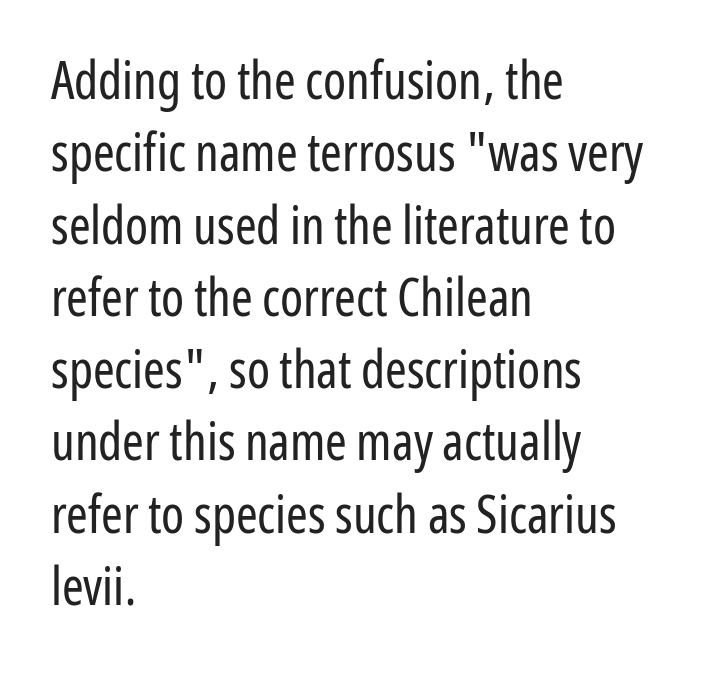
The image shows 52 px regular-weight, condensed sans-serif type, upright; set left-aligned, normal line spacing (1.39x), normal letter spacing, not underlined; low stroke contrast and a medium x-height.
